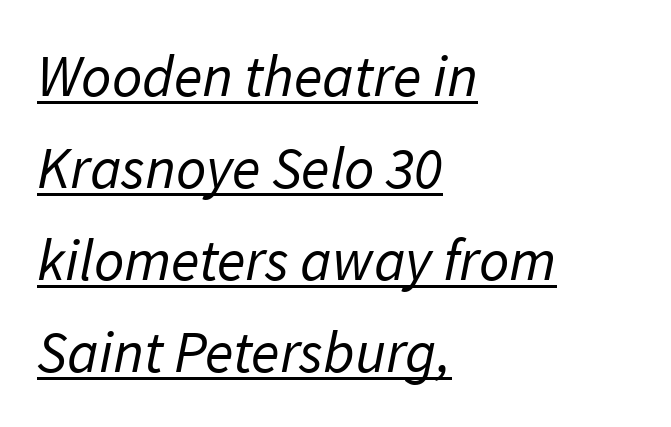
Regarding serifs, this sample does without them. Summary of vertical rhythm: regular, with standard interline spacing. Leftover space on each line is placed entirely after the last word. Bold? No — there's no thickening of the strokes.
